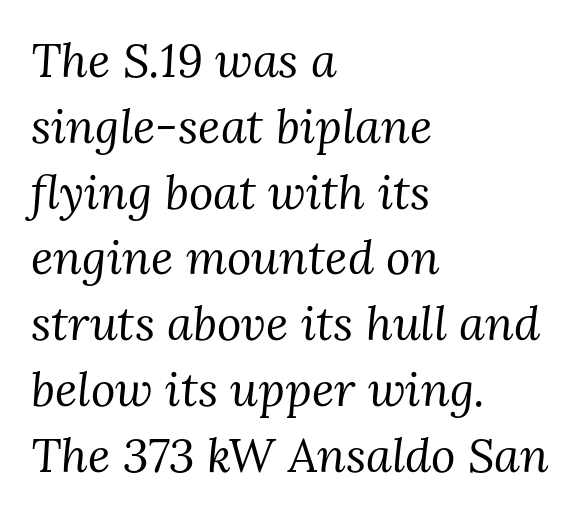
Q: Is the text bold? A: No.
Q: Is the text italic (slanted)? A: Yes, it leans right by about 3 degrees.
Q: Is the typeface a serif or a sans-serif typeface? A: Serif.
Q: Is the text underlined? A: No.
Q: How is the paragraph aligned? A: Left-aligned.
Q: Is the spacing between letters normal or unusually wide? A: Normal.
Q: Is the spacing between lines tight, normal or loose? A: Normal.
Q: Width (condensed, normal, or wide)? A: Normal.
Q: Stroke contrast? A: Medium.
Q: x-height? A: Medium.
Q: Monospaced? A: No.
